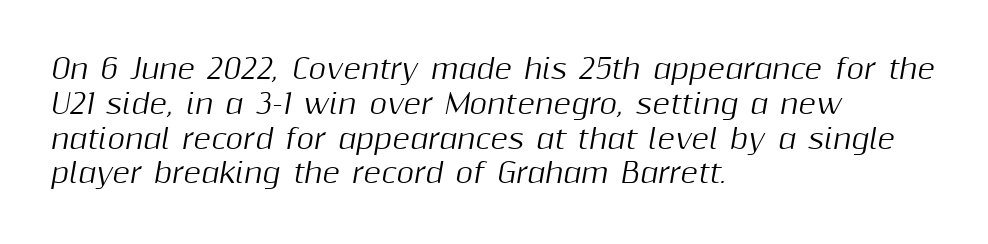
Q: Is the text italic (slanted)? A: Yes, it leans right by about 10 degrees.
Q: Is the text underlined? A: No.
Q: How is the paragraph aligned? A: Left-aligned.
Q: Is the spacing between letters normal or unusually wide? A: Normal.
Q: Is the spacing between lines tight, normal or loose? A: Normal.
